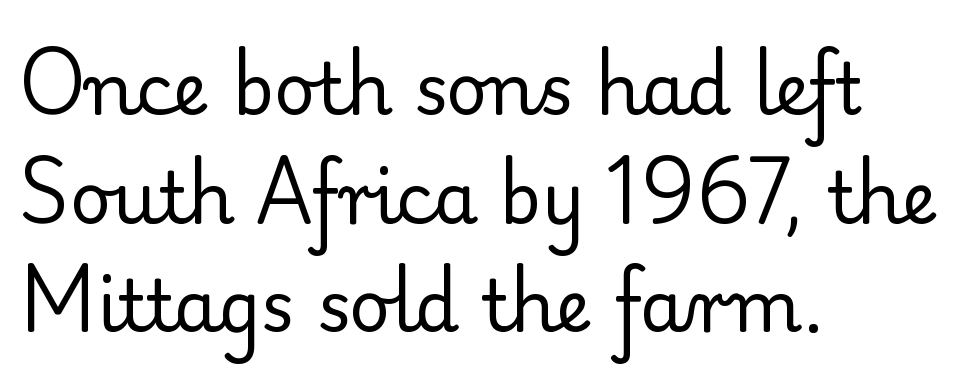
The image shows 71 px regular-weight serif type, upright; set left-aligned, normal line spacing (1.53x), normal letter spacing, not underlined; low stroke contrast and a small x-height.
